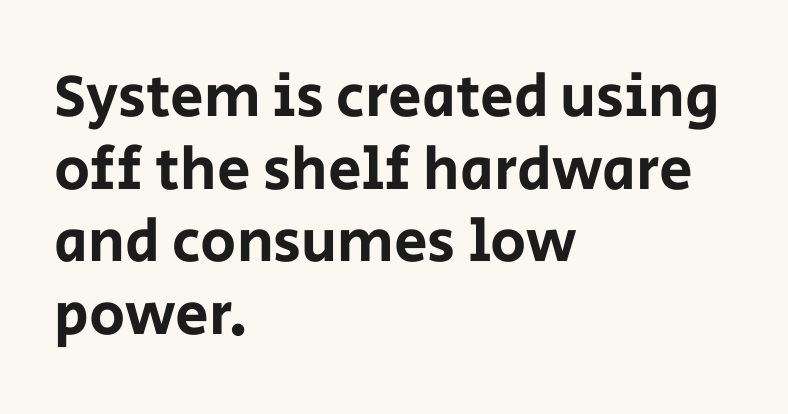
Q: Is the text italic (slanted)? A: No, it is upright.
Q: Is the typeface a serif or a sans-serif typeface? A: Sans-serif.
Q: Is the text underlined? A: No.
Q: How is the paragraph aligned? A: Left-aligned.
Q: Is the spacing between letters normal or unusually wide? A: Normal.
Q: Width (condensed, normal, or wide)? A: Normal.
Q: Stroke contrast? A: Low.
Q: x-height? A: Large.
Q: Monospaced? A: No.
